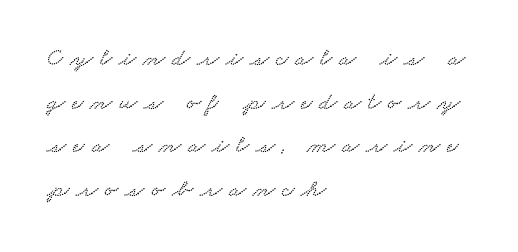
The image shows 25 px text type; set left-aligned, line spacing 1.75x, unusually wide letter spacing (+0.28 em), not underlined.
